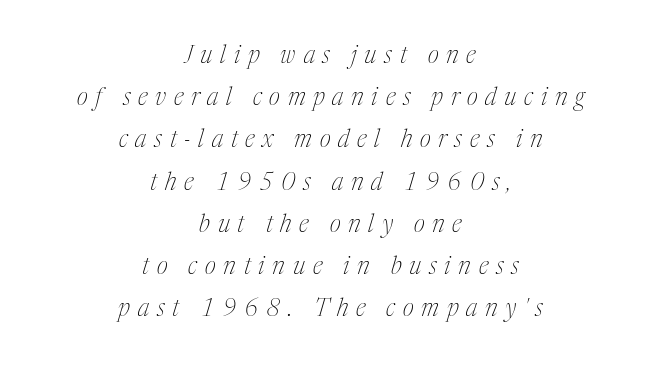
The image shows 24 px text type, italic (leaning right); set centered, line spacing 1.76x, unusually wide letter spacing (+0.32 em), not underlined.
